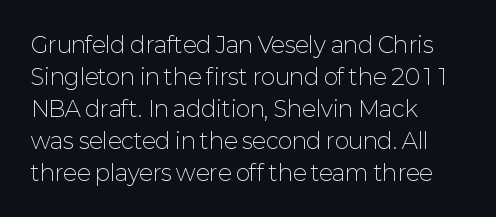
This sample uses an upright cut, with every glyph sitting square on the baseline. Check the space under the baseline: it is left empty. These lines are set flush left with a ragged right edge. Weight: not bold — regular or lighter.
